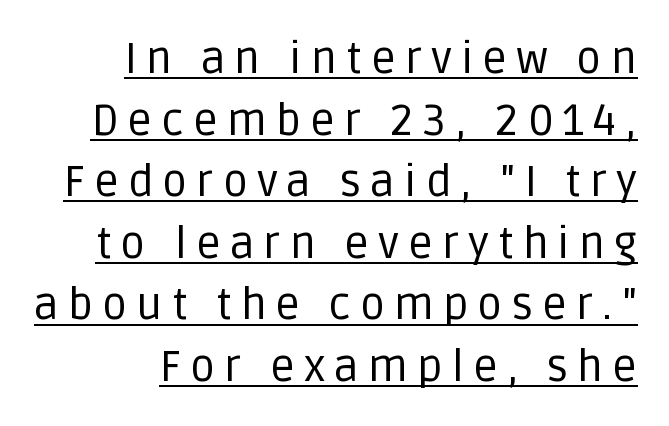
Q: Is the text bold? A: No.
Q: Is the text italic (slanted)? A: No, it is upright.
Q: Is the typeface a serif or a sans-serif typeface? A: Sans-serif.
Q: Is the text underlined? A: Yes.
Q: How is the paragraph aligned? A: Right-aligned.
Q: Is the spacing between letters normal or unusually wide? A: Unusually wide.
Q: Is the spacing between lines tight, normal or loose? A: Normal.
Q: Width (condensed, normal, or wide)? A: Normal.
Q: Stroke contrast? A: Low.
Q: x-height? A: Large.
Q: Monospaced? A: No.
